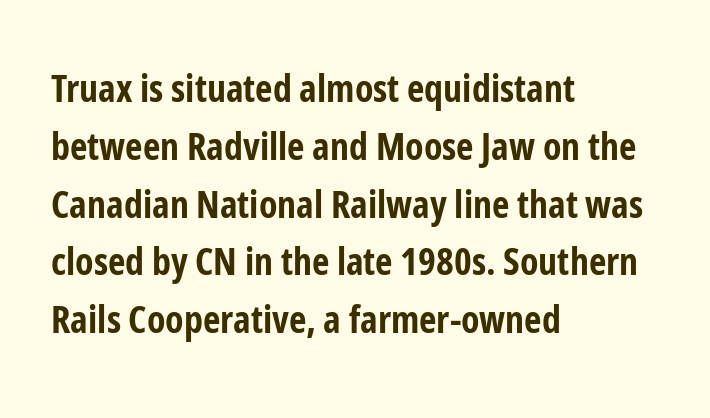
The rendering uses a moderate line-height, typical for paragraphs. The face used here has the dense, thick strokes of a bold. The rendering shows plain stroke endings on the letterforms — a sans-serif design. Compared with a centered layout, this one pins lines to the left instead.
